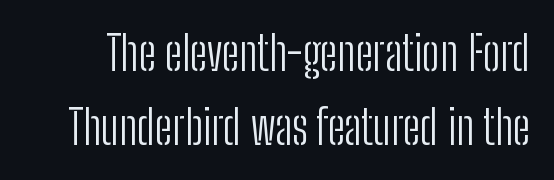
Q: Is the text bold? A: No.
Q: Is the text italic (slanted)? A: No, it is upright.
Q: Is the typeface a serif or a sans-serif typeface? A: Sans-serif.
Q: Is the text underlined? A: No.
Q: Is the spacing between letters normal or unusually wide? A: Normal.
Q: Is the spacing between lines tight, normal or loose? A: Normal.
Q: Width (condensed, normal, or wide)? A: Condensed.
Q: Stroke contrast? A: Low.
Q: x-height? A: Medium.
Q: Monospaced? A: No.
